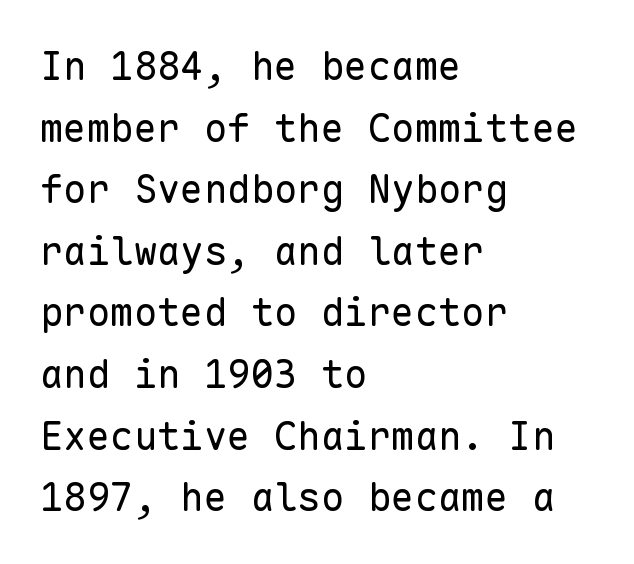
{"serif": "no", "italic": "no", "bold": "no", "weight": "regular", "width": "normal", "stroke_contrast": "low", "x_height": "medium", "monospaced": "yes", "underline": "no", "align": "left", "line_spacing": "normal", "line_spacing_ratio": 1.58, "letter_spacing": "normal", "letter_spacing_em": 0.0, "glyph_px": 39}
